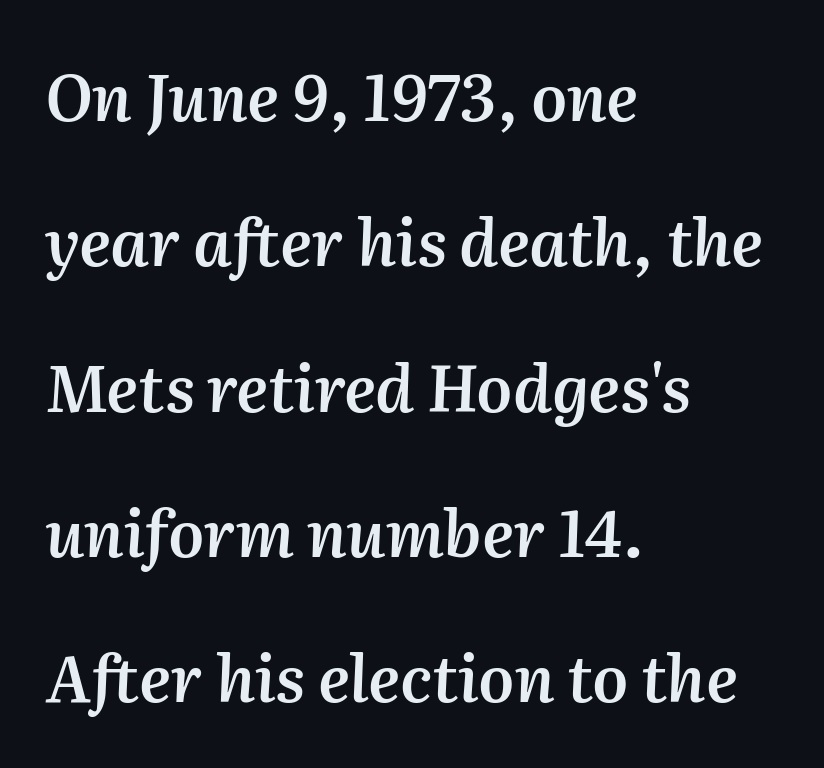
Q: Is the text bold? A: Semi-bold.
Q: Is the text italic (slanted)? A: Yes, it leans right by about 2 degrees.
Q: Is the text underlined? A: No.
Q: How is the paragraph aligned? A: Left-aligned.
Q: Is the spacing between letters normal or unusually wide? A: Normal.
Q: Is the spacing between lines tight, normal or loose? A: Loose.
Q: Width (condensed, normal, or wide)? A: Normal.
Q: Stroke contrast? A: Medium.
Q: x-height? A: Medium.
Q: Monospaced? A: No.
